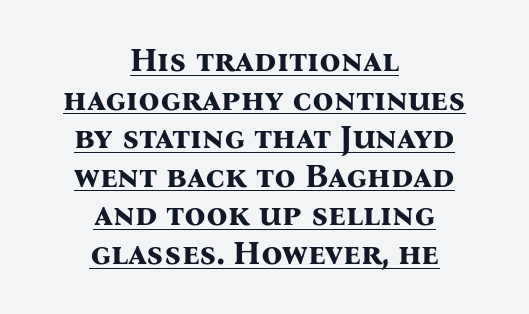
Here the glyphs are tracked normally, forming tight word shapes. Serifs: yes, visible at the terminals of the letterforms. Check the space under the baseline: a stroke is drawn there. You could not count columns in this text — the font is proportionally spaced.
